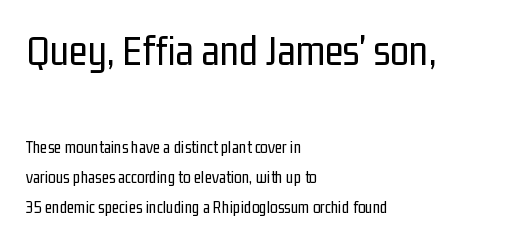
Note: no serifs on the glyphs. You get the large type first, then a drop to smaller type. The letters advance in unequal steps, a hallmark of proportional type. Is the letter spacing exaggerated? No — it looks like the ordinary default. The lines are quadded left. Descenders are the only things crossing below the line.
